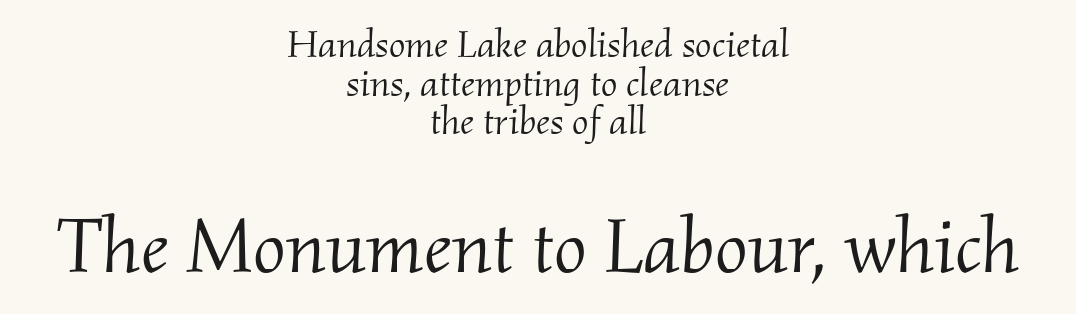
{"serif": "yes", "italic": "yes", "lean": "right", "slant_degrees": 2, "bold": "no", "weight": "light", "width": "normal", "stroke_contrast": "medium", "x_height": "small", "monospaced": "no", "underline": "no", "align": "center", "line_spacing": "tight", "line_spacing_ratio": 0.99, "letter_spacing": "normal", "letter_spacing_em": 0.0, "larger_block": "second", "size_ratio": 2.0, "glyph_px": 78}
